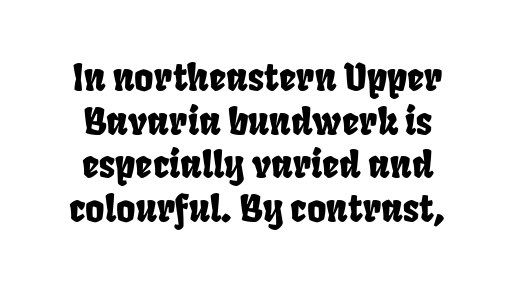
{"serif": "no", "width": "condensed", "stroke_contrast": "low", "x_height": "large", "monospaced": "no", "underline": "no", "line_spacing_ratio": 1.18, "letter_spacing": "normal", "letter_spacing_em": 0.0, "glyph_px": 37}
